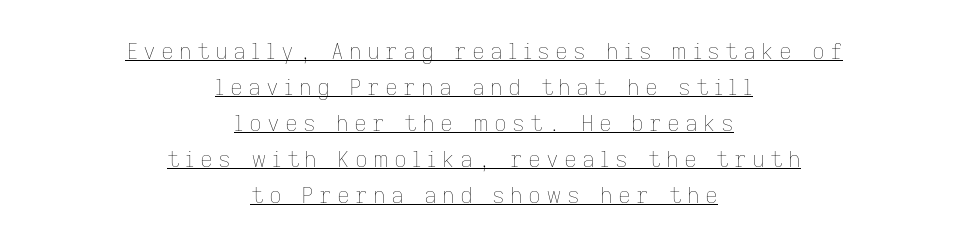
The letters stand upright; this is a roman face. Does the copy run flush right? No — it is centered line by line. The lines sit at an ordinary, default distance from one another. Someone cranked the tracking dial way up on this one. The weight tops out at a normal text grade. Compared with undecorated copy, this sample adds a rule below the words.
